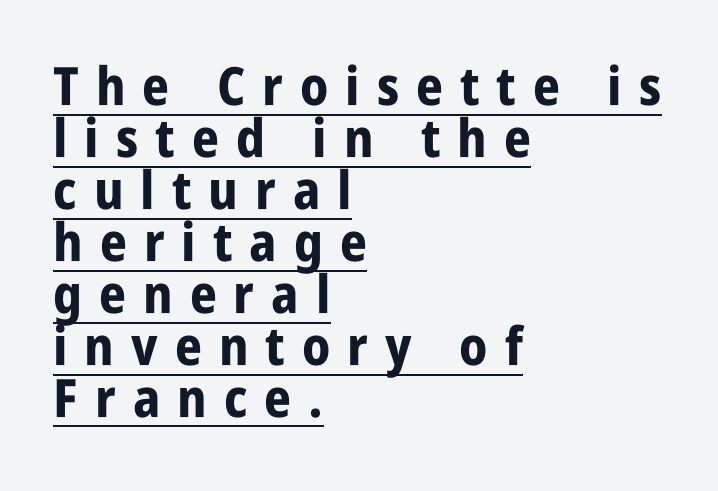
Q: Is the text bold? A: Yes.
Q: Is the text italic (slanted)? A: No, it is upright.
Q: Is the typeface a serif or a sans-serif typeface? A: Sans-serif.
Q: Is the text underlined? A: Yes.
Q: How is the paragraph aligned? A: Left-aligned.
Q: Is the spacing between letters normal or unusually wide? A: Unusually wide.
Q: Is the spacing between lines tight, normal or loose? A: Tight.
Q: Width (condensed, normal, or wide)? A: Condensed.
Q: Stroke contrast? A: Low.
Q: x-height? A: Large.
Q: Monospaced? A: No.
